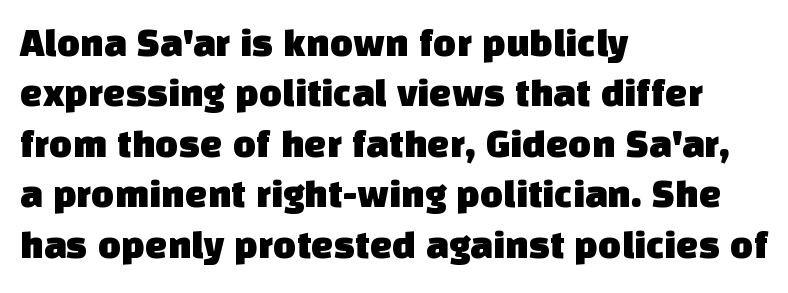
Q: Is the typeface a serif or a sans-serif typeface? A: Sans-serif.
Q: Is the text underlined? A: No.
Q: How is the paragraph aligned? A: Left-aligned.
Q: Is the spacing between letters normal or unusually wide? A: Normal.
Q: Is the spacing between lines tight, normal or loose? A: Normal.
Q: Width (condensed, normal, or wide)? A: Normal.
Q: Stroke contrast? A: Low.
Q: x-height? A: Large.
Q: Monospaced? A: No.
